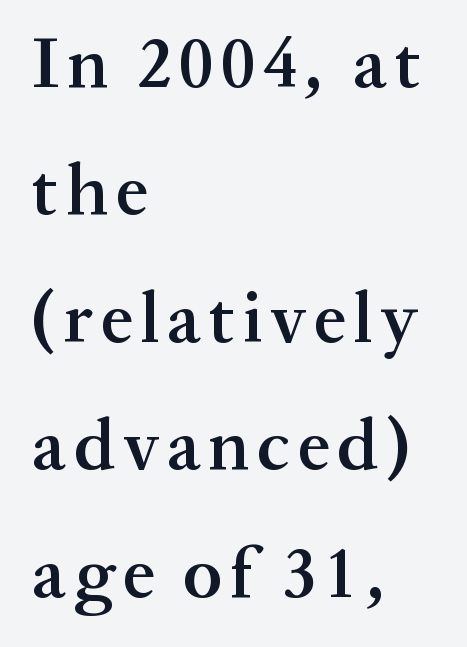
Is the type bold? Partly — it's a semibold, heavier than regular but not fully bold. The passage shown is typeset with a serif family. Posture: upright roman. Has an underline been added? It has not. Character widths vary here, with narrow letters taking less room than wide ones.
